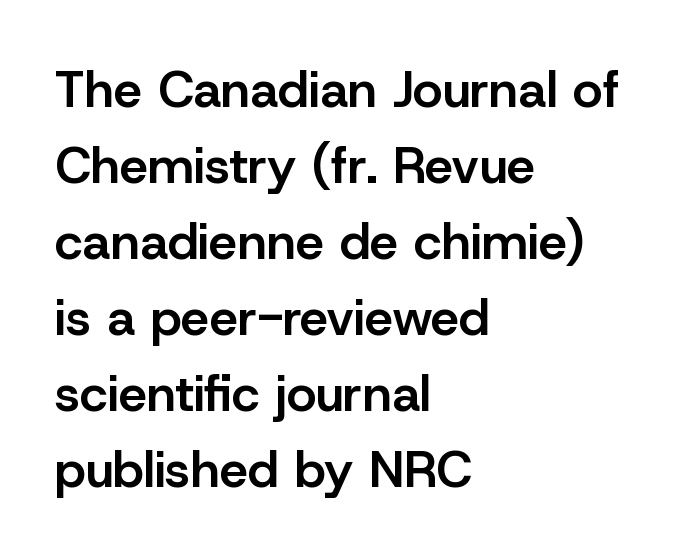
{"serif": "no", "italic": "no", "bold": "semi", "weight": "semibold", "width": "normal", "stroke_contrast": "low", "x_height": "medium", "monospaced": "no", "underline": "no", "align": "left", "line_spacing": "normal", "line_spacing_ratio": 1.49, "letter_spacing": "normal", "letter_spacing_em": 0.0, "glyph_px": 51}
